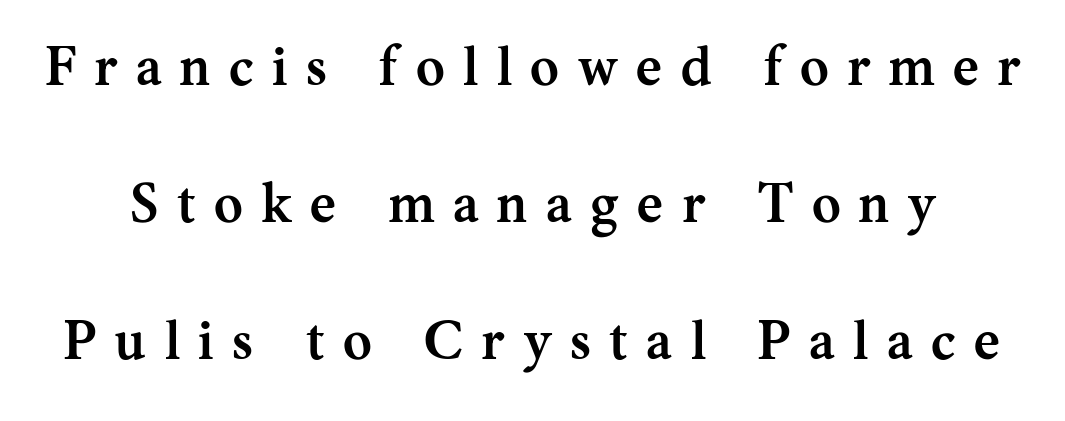
{"serif": "yes", "italic": "no", "bold": "yes", "weight": "semibold", "width": "normal", "stroke_contrast": "medium", "x_height": "medium", "monospaced": "no", "underline": "no", "line_spacing": "loose", "line_spacing_ratio": 2.49, "letter_spacing": "wide", "letter_spacing_em": 0.34, "glyph_px": 55}
